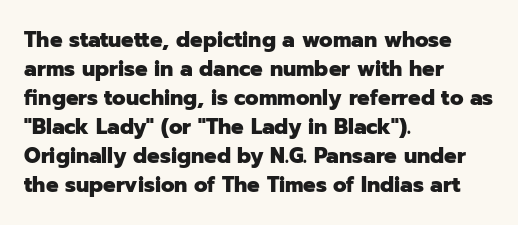
The lines are quadded left. These lines keep a tight, regular rhythm from letter to letter. The gap between lines stays unmarked. It's the straight-up-and-down kind of type. The rendering uses a moderate line-height, typical for paragraphs. Pretty heavy lettering here — definitely bold.
